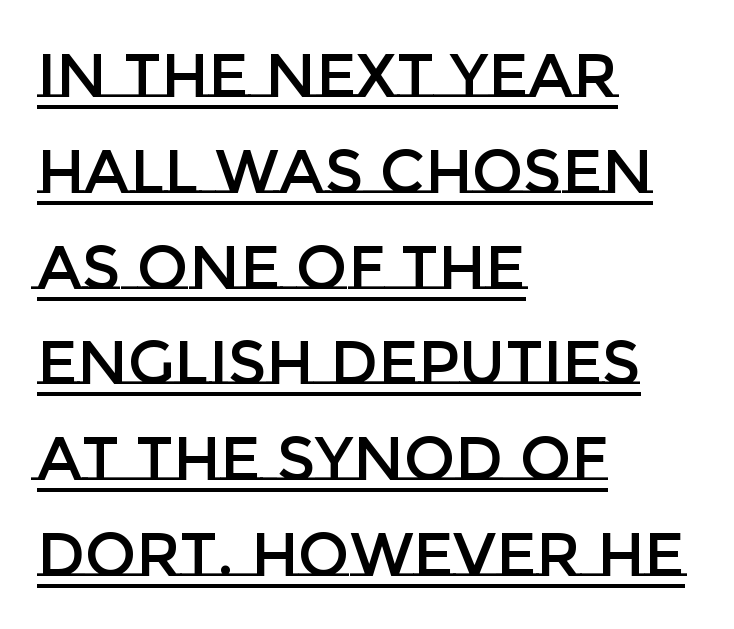
{"italic": "no", "width": "normal", "stroke_contrast": "low", "x_height": "large", "monospaced": "no", "underline": "yes", "align": "left", "line_spacing": "normal", "line_spacing_ratio": 1.57, "letter_spacing": "normal", "letter_spacing_em": 0.0, "glyph_px": 61}
